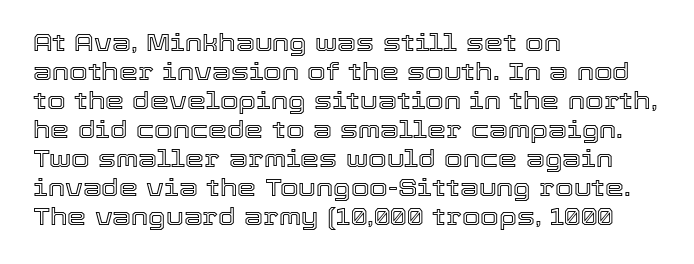
The image shows 24 px text type, upright; set left-aligned, line spacing 1.21x, normal letter spacing, not underlined.
